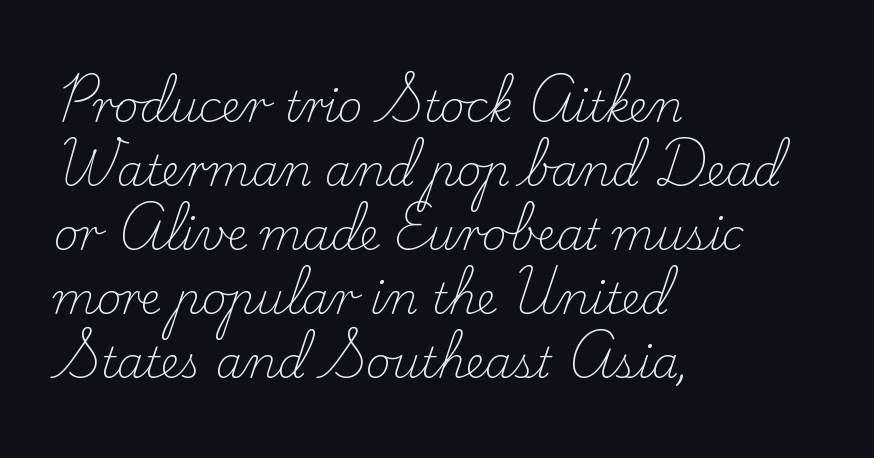
Q: Is the text bold? A: No.
Q: Is the text italic (slanted)? A: Yes.
Q: Is the typeface a serif or a sans-serif typeface? A: Serif.
Q: Is the text underlined? A: No.
Q: How is the paragraph aligned? A: Left-aligned.
Q: Is the spacing between letters normal or unusually wide? A: Normal.
Q: Is the spacing between lines tight, normal or loose? A: Normal.
Q: Width (condensed, normal, or wide)? A: Normal.
Q: Stroke contrast? A: Low.
Q: x-height? A: Small.
Q: Monospaced? A: No.
